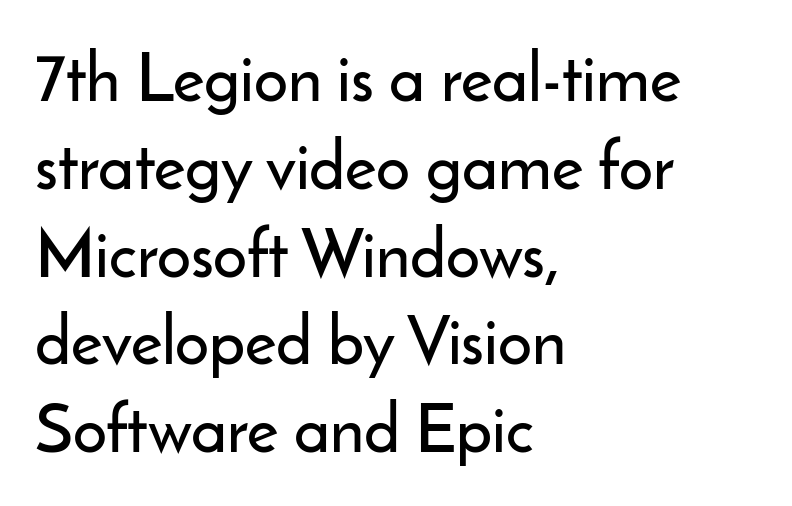
The image shows 67 px sans-serif type, upright; set left-aligned, normal line spacing (1.31x), normal letter spacing, not underlined; low stroke contrast and a small x-height.
